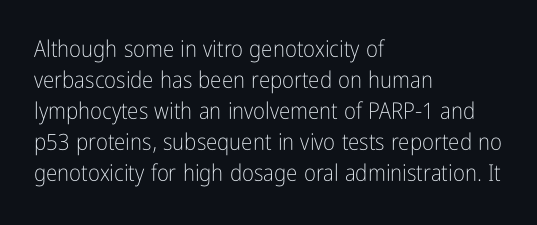
Q: Is the text bold? A: No.
Q: Is the text italic (slanted)? A: No, it is upright.
Q: Is the text underlined? A: No.
Q: How is the paragraph aligned? A: Left-aligned.
Q: Is the spacing between letters normal or unusually wide? A: Normal.
Q: Is the spacing between lines tight, normal or loose? A: Normal.
